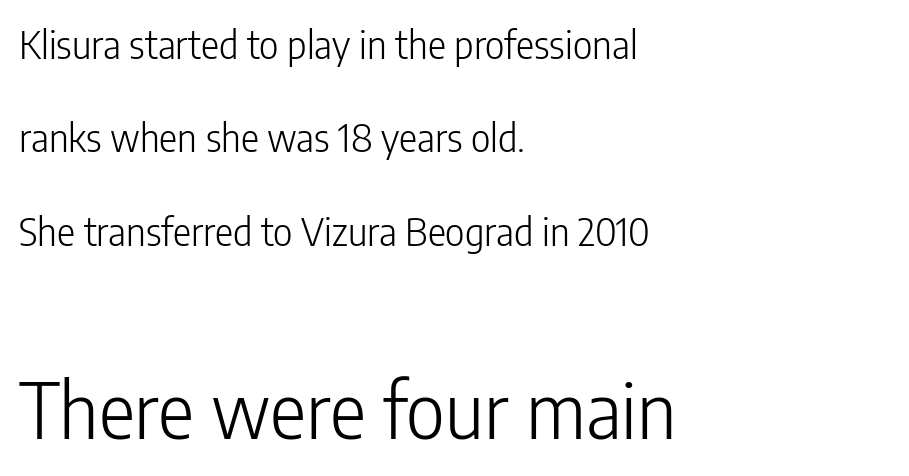
The letterforms sit at book weight or below. Check the space under the baseline: it is left empty. Typeset ragged right — the left edge is the straight one. A student would notice the bottom passage is typeset larger than what precedes it. You could not count columns in this text — the font is proportionally spaced.
